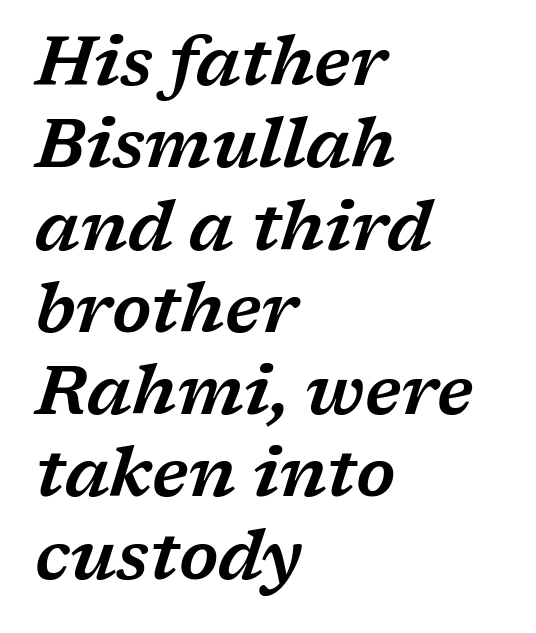
Q: Is the text italic (slanted)? A: Yes, it leans right by about 17 degrees.
Q: Is the typeface a serif or a sans-serif typeface? A: Serif.
Q: Is the text underlined? A: No.
Q: How is the paragraph aligned? A: Left-aligned.
Q: Is the spacing between letters normal or unusually wide? A: Normal.
Q: Width (condensed, normal, or wide)? A: Wide.
Q: Stroke contrast? A: Low.
Q: x-height? A: Medium.
Q: Monospaced? A: No.
